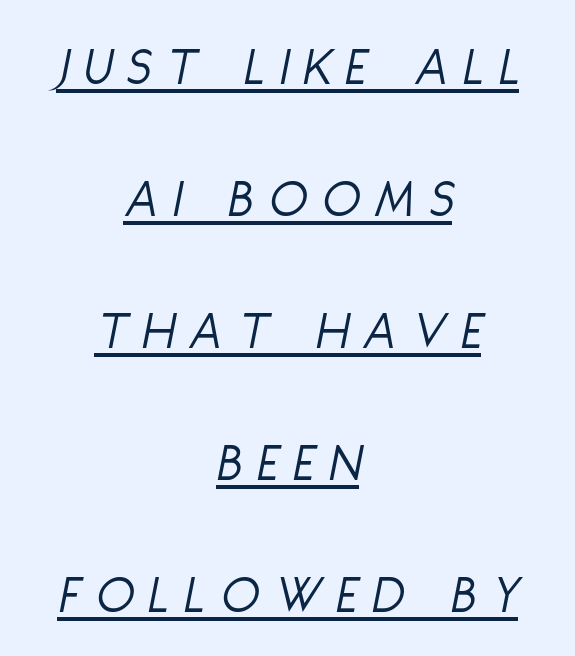
Looks like regular typesetting: each glyph gets only the width it needs. The typesetter has applied underlining to the passage shown. Reading down the column, the eye jumps a long way to each next line. Does the copy run flush right? No — it is centered line by line.
